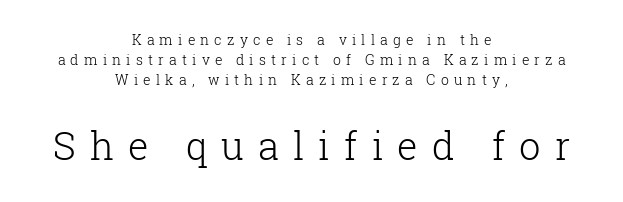
The image shows 38 px light serif type, upright; set centered, normal line spacing (1.43x), unusually wide letter spacing (+0.37 em), not underlined; the second (bottom) block is 2.71x larger; low stroke contrast and a medium x-height.
